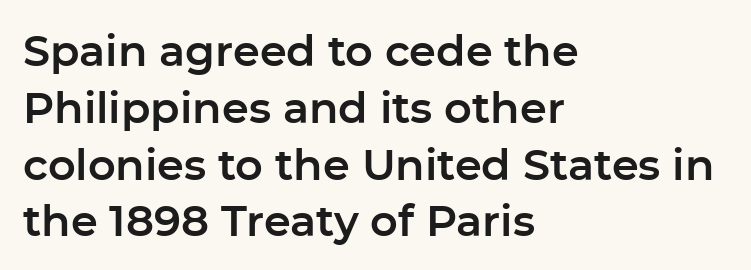
The rendering uses natural spacing where letterforms have individual widths. This is roman type, the default non-slanted kind. Line starts are locked; line ends wander. I'd call this a sans setting — the letters go barefoot. Quick note: underline off.
